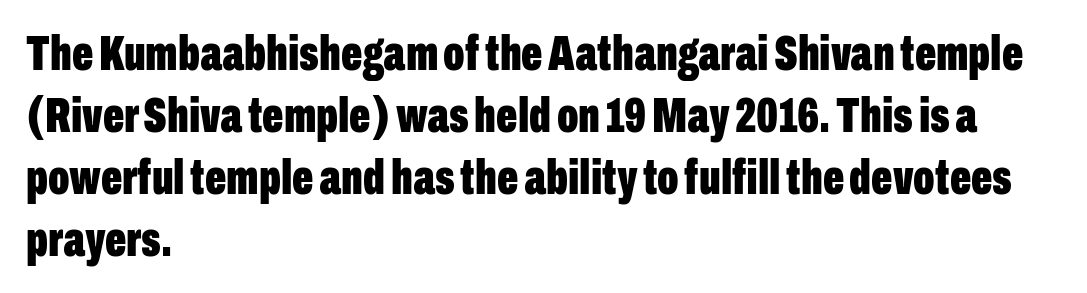
The image shows 50 px bold, condensed sans-serif type, upright; set left-aligned, line spacing 1.24x, normal letter spacing, not underlined; low stroke contrast and a medium x-height.
